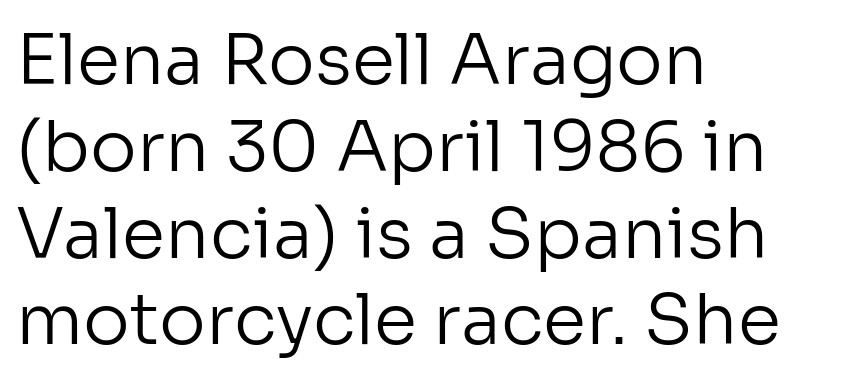
The image shows 70 px regular-weight sans-serif type, upright; set left-aligned, line spacing 1.24x, normal letter spacing, not underlined; low stroke contrast and a medium x-height.
